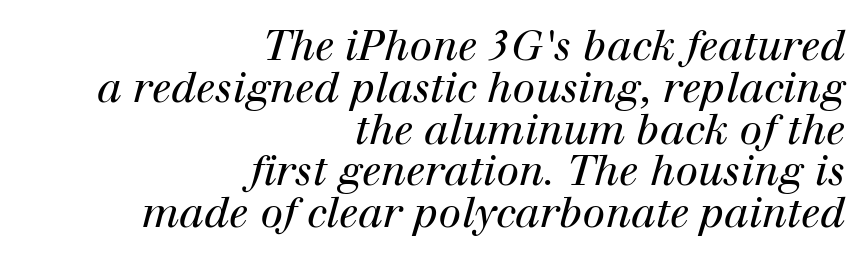
You can tell it's italic because the verticals aren't actually vertical. Right-aligned paragraph, ragged on the left. Tightly led — the rows are bunched. Stem width sits at or under what a default text font uses. The face used here is proportionally spaced, like ordinary book or web type.
